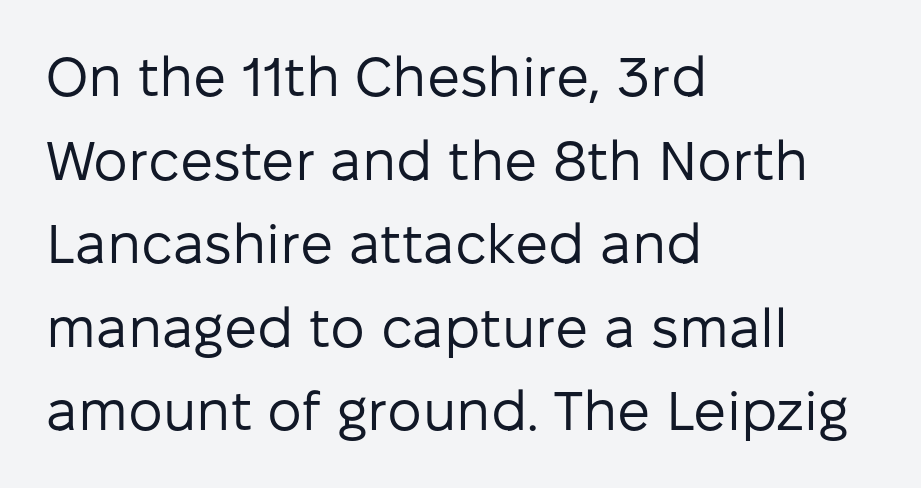
This is sans-serif lettering, the kind often seen on screens and signage. The strokes are not fattened; the text isn't bold. Spacing verdict: proportional, widths tailored to each character. Quick note: interline space is typical.
